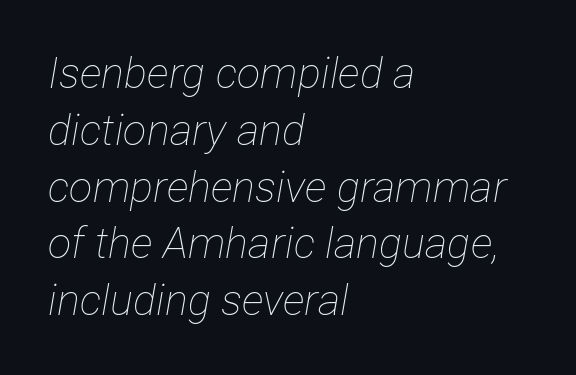
Q: Is the text bold? A: No.
Q: Is the text italic (slanted)? A: Yes, it leans right by about 12 degrees.
Q: Is the text underlined? A: No.
Q: How is the paragraph aligned? A: Left-aligned.
Q: Is the spacing between letters normal or unusually wide? A: Normal.
Q: Is the spacing between lines tight, normal or loose? A: Normal.
Q: Width (condensed, normal, or wide)? A: Condensed.
Q: Stroke contrast? A: Low.
Q: x-height? A: Medium.
Q: Monospaced? A: No.
